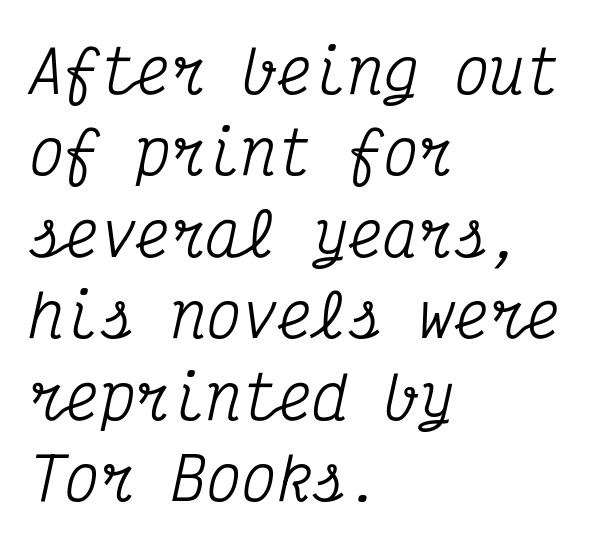
The image shows 59 px condensed serif type, italic (leaning right), monospaced; set left-aligned, normal line spacing (1.38x), normal letter spacing, not underlined; medium stroke contrast and a medium x-height.
